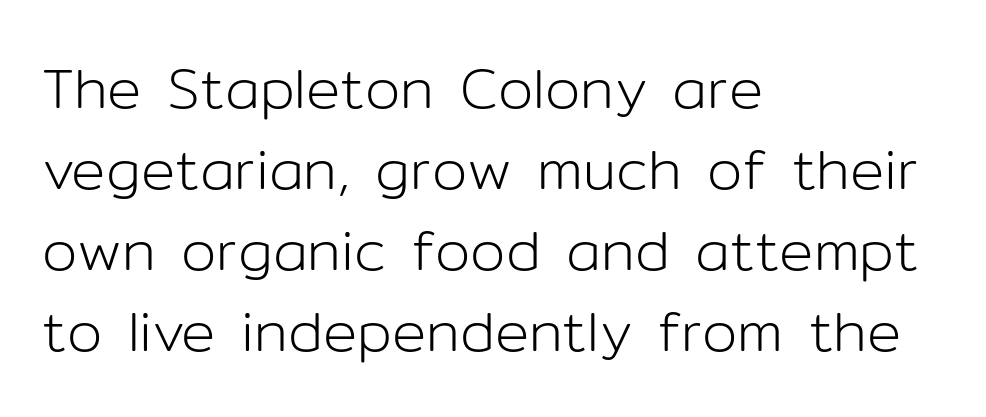
The image shows 57 px light sans-serif type, upright; set left-aligned, normal line spacing (1.42x), normal letter spacing, not underlined; low stroke contrast and a medium x-height.
